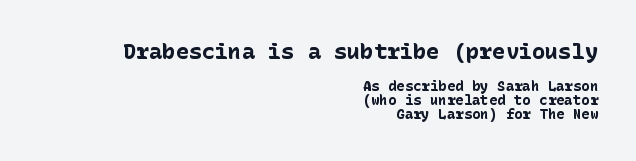
Q: Is the text bold? A: Yes.
Q: Is the text italic (slanted)? A: No, it is upright.
Q: Is the text underlined? A: No.
Q: How is the paragraph aligned? A: Right-aligned.
Q: Is the spacing between letters normal or unusually wide? A: Normal.
Q: Is the spacing between lines tight, normal or loose? A: Tight.
Q: Which block of text is set in a larger size, the first (top) or the second (bottom)? A: The first (top) one.
